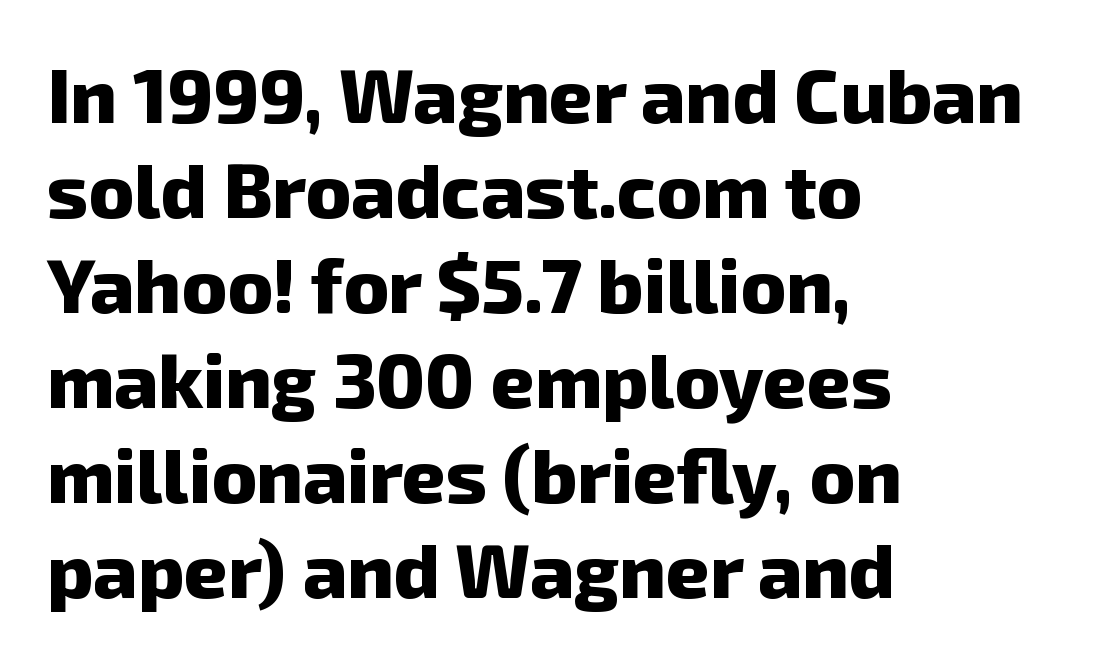
{"serif": "no", "bold": "yes", "weight": "heavy", "width": "normal", "stroke_contrast": "low", "x_height": "medium", "monospaced": "no", "underline": "no", "align": "left", "line_spacing": "normal", "line_spacing_ratio": 1.25, "letter_spacing": "normal", "letter_spacing_em": 0.0, "glyph_px": 76}
